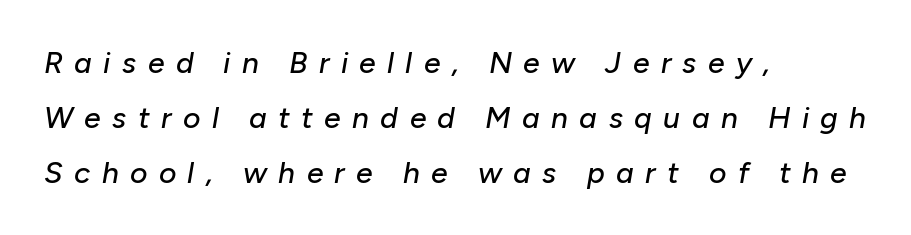
The rendering uses natural spacing where letterforms have individual widths. The face used here is rendered with a markedly widened letterfit. Which margin do the lines hug? The left one — the right edge is uneven. Lines of text with bare space underneath.
